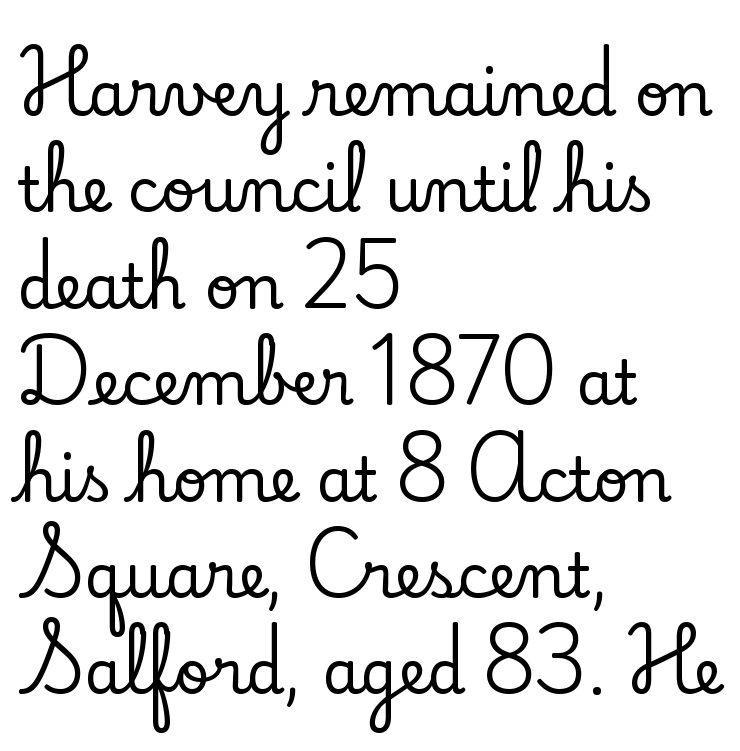
If you measured baseline to baseline, you'd find a middling distance. Leftover space on each line is placed entirely after the last word. Bare-footed words on every line. Does extra space separate the letters? No, they use regular spacing. Ascenders rise straight up at ninety degrees. The designer went with a serif here, giving each stem small feet.
